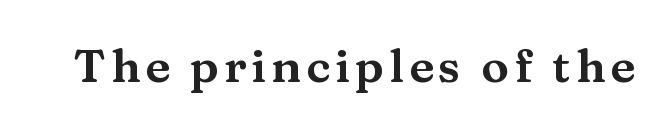
{"serif": "yes", "italic": "no", "width": "wide", "stroke_contrast": "medium", "x_height": "medium", "monospaced": "no", "underline": "no", "glyph_px": 46}
